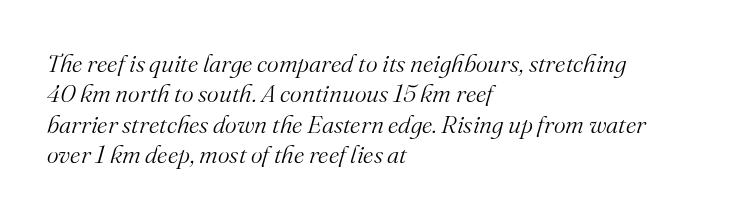
The image shows 25 px text type, italic (leaning right); set left-aligned, line spacing 1.22x, normal letter spacing, not underlined.
